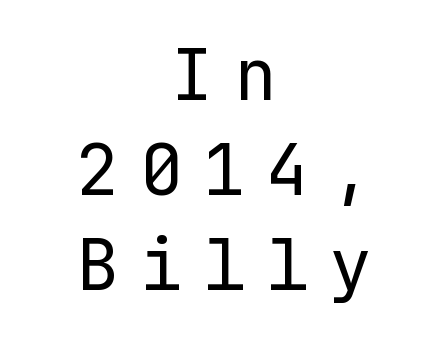
Type without underlining. Letter spacing: wide. The type sits square on the baseline with zero lean. Students, observe: this is what conventionally led text looks like. You could count columns in this text — the font is strictly monospaced.
